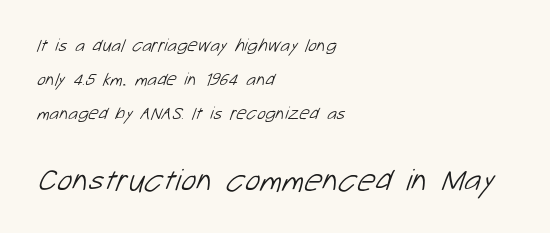
The image shows 32 px light sans-serif type; set left-aligned, line spacing 1.89x, normal letter spacing, not underlined; the second (bottom) block is 1.78x larger; low stroke contrast and a medium x-height.
